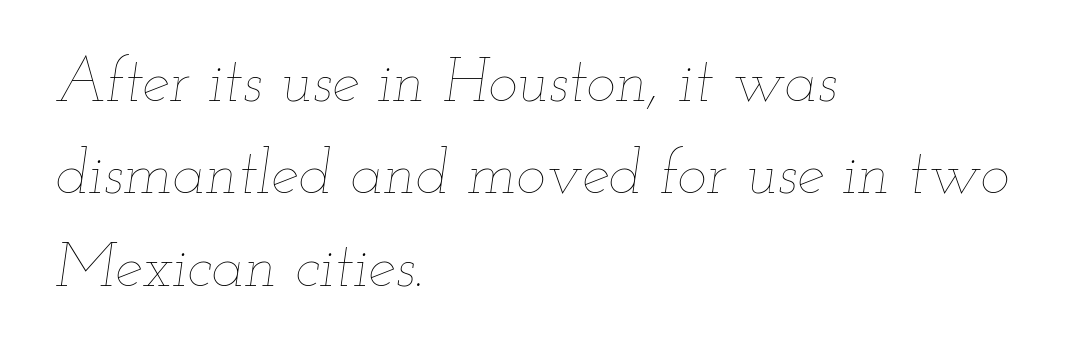
Does the leading feel generous? No, just average. Teacher's note: observe the even left margin — that is flush-left alignment. Students, note that the glyphs here touch the page at normal intervals. The baseline area is clear. The passage shown leans; its letterforms are oblique. The typesetting does not lean heavy: it is not bold.
